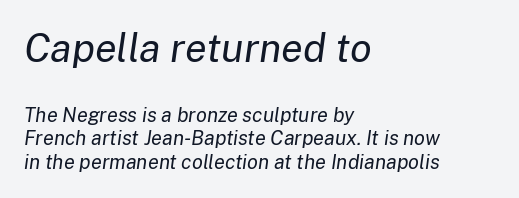
Default kerning and tracking; the words read as compact shapes. Visually the block forms a straight wall on the left and a jagged coastline on the right. Observe the lean: these are italic letterforms. Stems and bowls with no extra thickness — not bold. Type size steps down from the first block to the second. Do the characters align in a grid? No, the font is proportional.
